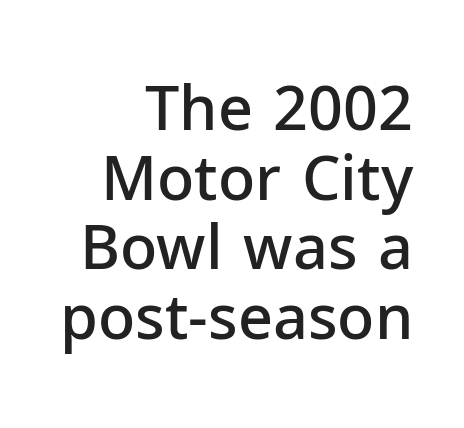
Check under the words: just untouched page. Horizontal alignment here is rightward, an uncommon choice for prose. You could not count columns in this text — the font is proportionally spaced. Leading: reduced. A sans-serif font was chosen for this passage. In terms of posture, this sample is upright.
